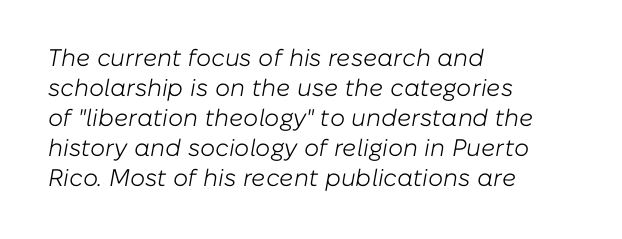
{"italic": "yes", "lean": "right", "slant_degrees": 10, "bold": "no", "underline": "no", "align": "left", "line_spacing": "normal", "line_spacing_ratio": 1.25, "letter_spacing": "normal", "letter_spacing_em": 0.0, "glyph_px": 24}
